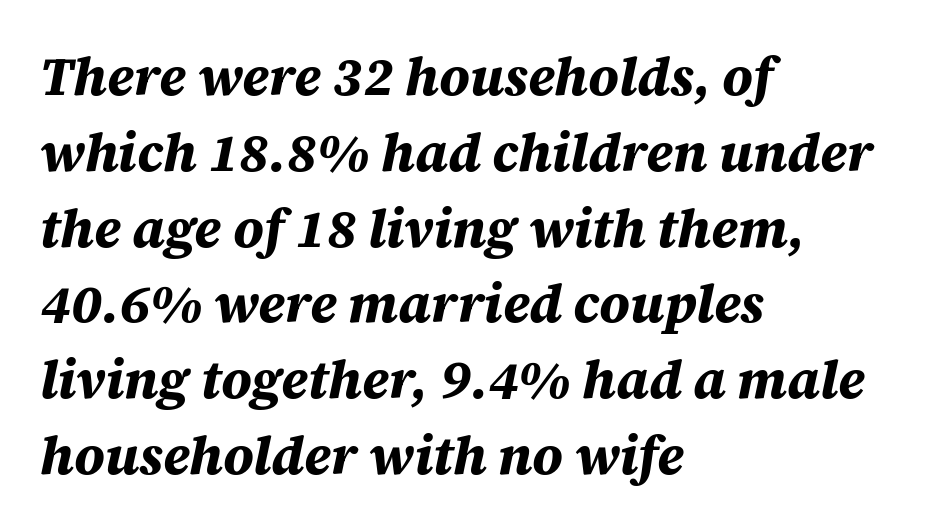
The image shows 53 px bold type, italic (leaning right); set left-aligned, normal line spacing (1.43x), normal letter spacing, not underlined; medium stroke contrast and a large x-height.
